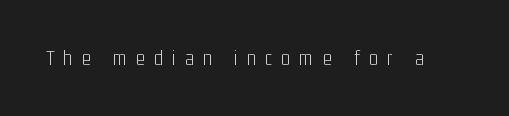
The image shows 21 px text type, upright; set unusually wide letter spacing (+0.44 em), not underlined.
